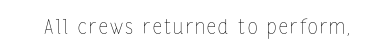
Q: Is the text bold? A: No.
Q: Is the text italic (slanted)? A: No, it is upright.
Q: Is the text underlined? A: No.
